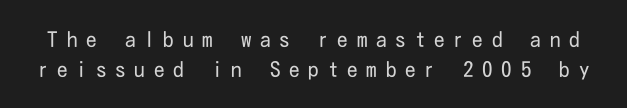
{"italic": "no", "bold": "no", "underline": "no", "line_spacing": "normal", "line_spacing_ratio": 1.41, "letter_spacing": "wide", "letter_spacing_em": 0.42, "glyph_px": 21}
